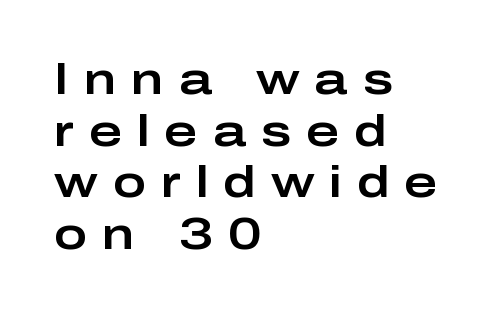
Check the space under the baseline: it is left empty. The block of text is dense from top to bottom, with scant space between rows. Nothing sits at the stroke ends, so this counts as sans-serif. Is there any slant? The stems are plumb. Notice how the passage keeps a crisp vertical edge on the left only.
